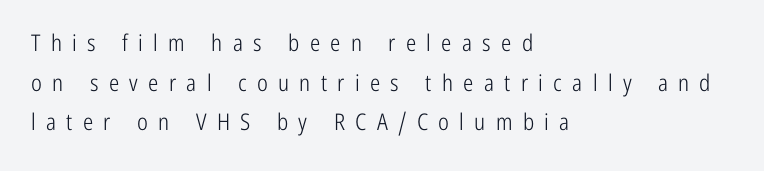
Q: Is the text bold? A: No.
Q: Is the text italic (slanted)? A: No, it is upright.
Q: Is the text underlined? A: No.
Q: How is the paragraph aligned? A: Left-aligned.
Q: Is the spacing between letters normal or unusually wide? A: Unusually wide.
